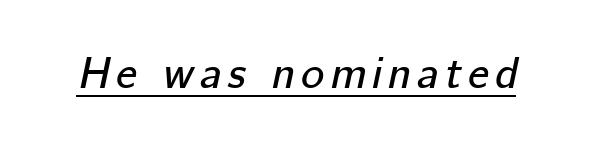
Do the characters align in a grid? No, the font is proportional. The glyphs are accompanied by a horizontal stroke just below them. This is oblique type, the kind used for emphasis or titles.
